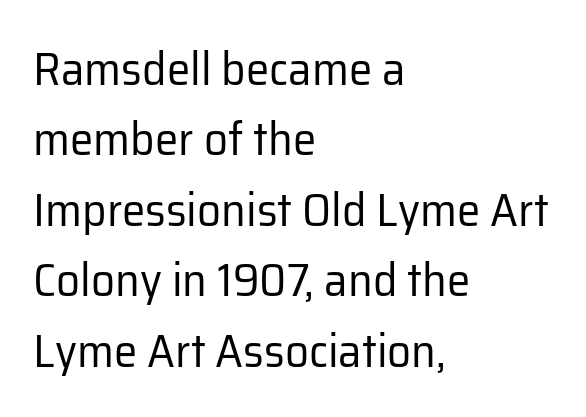
{"serif": "no", "italic": "no", "bold": "no", "weight": "regular", "width": "normal", "stroke_contrast": "low", "x_height": "medium", "monospaced": "no", "underline": "no", "align": "left", "line_spacing": "normal", "line_spacing_ratio": 1.5, "letter_spacing": "normal", "letter_spacing_em": 0.0, "glyph_px": 47}
